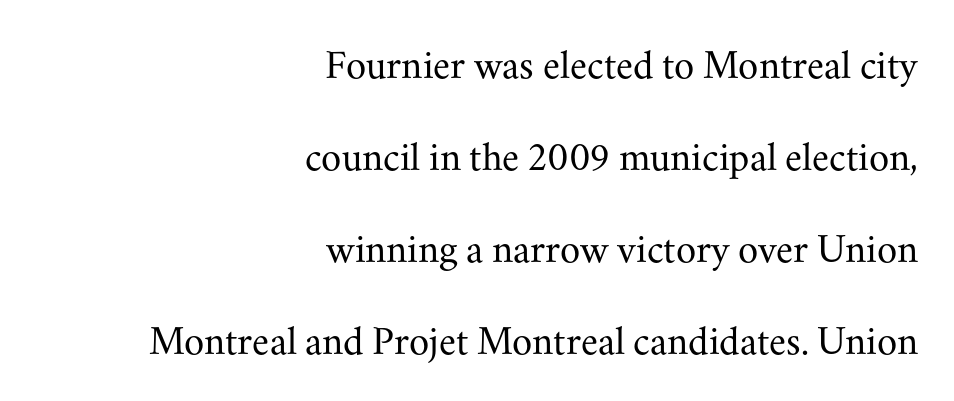
Q: Is the text bold? A: No.
Q: Is the text italic (slanted)? A: No, it is upright.
Q: Is the typeface a serif or a sans-serif typeface? A: Serif.
Q: Is the text underlined? A: No.
Q: How is the paragraph aligned? A: Right-aligned.
Q: Is the spacing between letters normal or unusually wide? A: Normal.
Q: Is the spacing between lines tight, normal or loose? A: Loose.
Q: Width (condensed, normal, or wide)? A: Normal.
Q: Stroke contrast? A: Medium.
Q: x-height? A: Small.
Q: Monospaced? A: No.
